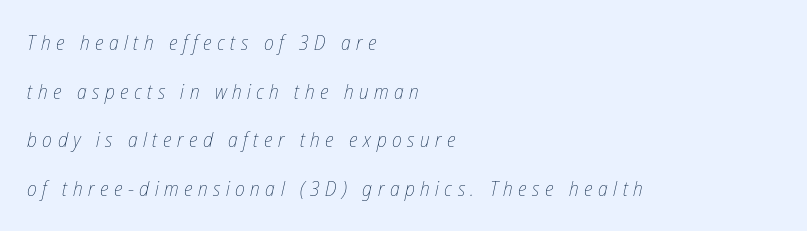
The image shows 21 px text type, italic (leaning right); set left-aligned, loose line spacing (2.32x), unusually wide letter spacing (+0.26 em), not underlined.
